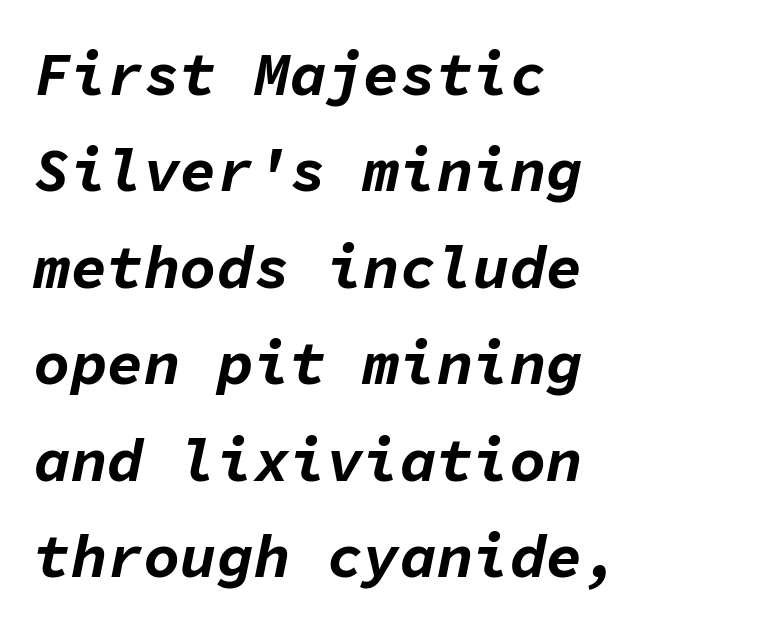
{"italic": "yes", "lean": "right", "slant_degrees": 11, "bold": "yes", "weight": "bold", "width": "normal", "stroke_contrast": "low", "x_height": "medium", "monospaced": "yes", "underline": "no", "align": "left", "line_spacing": "normal", "line_spacing_ratio": 1.58, "letter_spacing": "normal", "letter_spacing_em": 0.0, "glyph_px": 61}
